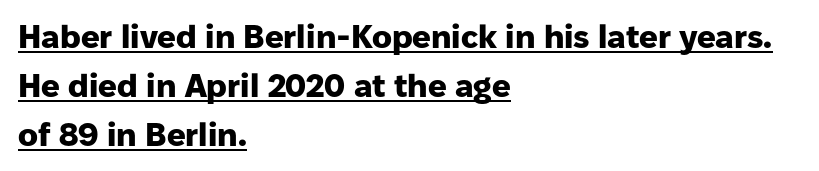
The image shows 33 px heavy sans-serif type, upright; set left-aligned, normal line spacing (1.48x), normal letter spacing, underlined; low stroke contrast and a medium x-height.
